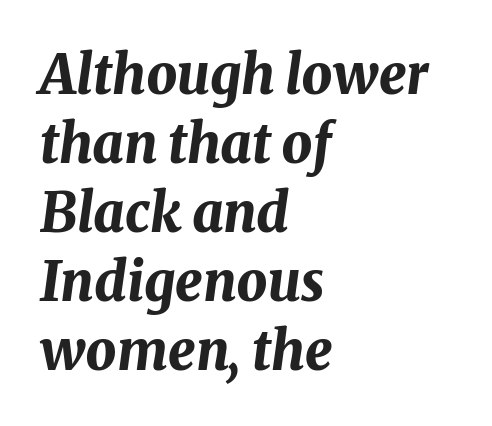
{"italic": "yes", "lean": "right", "slant_degrees": 8, "bold": "yes", "weight": "bold", "width": "normal", "stroke_contrast": "medium", "x_height": "medium", "monospaced": "no", "underline": "no", "align": "left", "line_spacing": "normal", "line_spacing_ratio": 1.28, "letter_spacing": "normal", "letter_spacing_em": 0.0, "glyph_px": 54}
